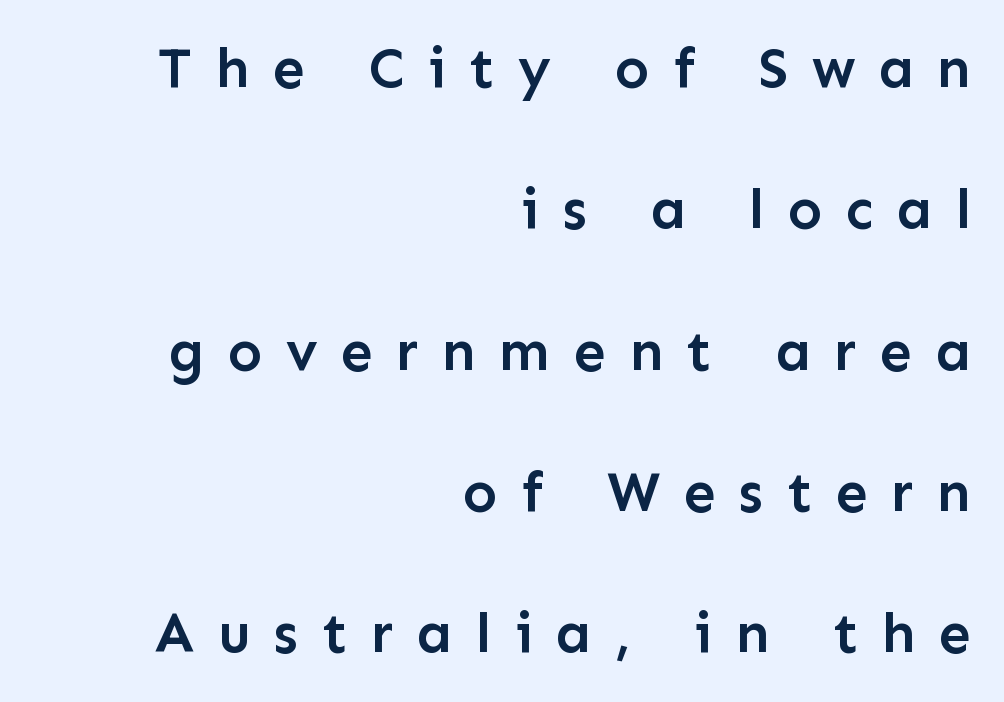
Slightly chunky letters — semibold, I'd say, not full bold. Nope, no serifs anywhere on these letters. Each line ends at the same right margin while the left side varies. Upright lettering throughout.
